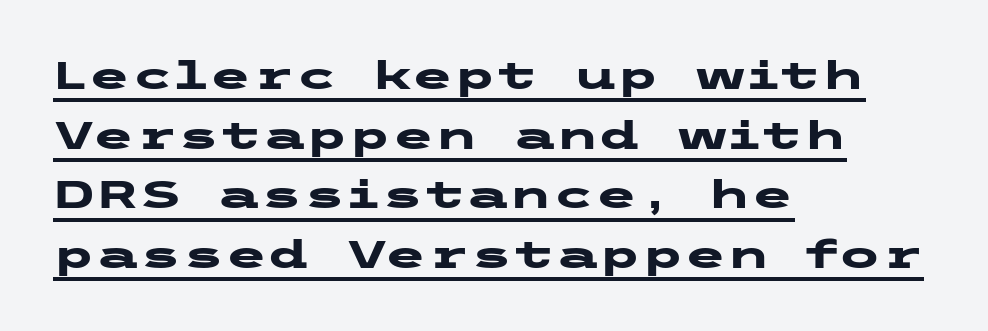
Q: Is the text bold? A: Yes.
Q: Is the text italic (slanted)? A: No, it is upright.
Q: Is the typeface a serif or a sans-serif typeface? A: Sans-serif.
Q: Is the text underlined? A: Yes.
Q: How is the paragraph aligned? A: Left-aligned.
Q: Is the spacing between letters normal or unusually wide? A: Normal.
Q: Is the spacing between lines tight, normal or loose? A: Normal.
Q: Width (condensed, normal, or wide)? A: Wide.
Q: Stroke contrast? A: Low.
Q: x-height? A: Medium.
